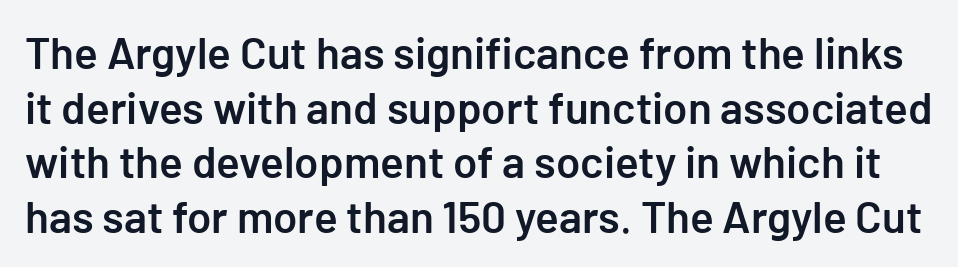
Q: Is the text bold? A: Semi-bold.
Q: Is the text italic (slanted)? A: No, it is upright.
Q: Is the typeface a serif or a sans-serif typeface? A: Sans-serif.
Q: Is the text underlined? A: No.
Q: Is the spacing between letters normal or unusually wide? A: Normal.
Q: Width (condensed, normal, or wide)? A: Normal.
Q: Stroke contrast? A: Low.
Q: x-height? A: Medium.
